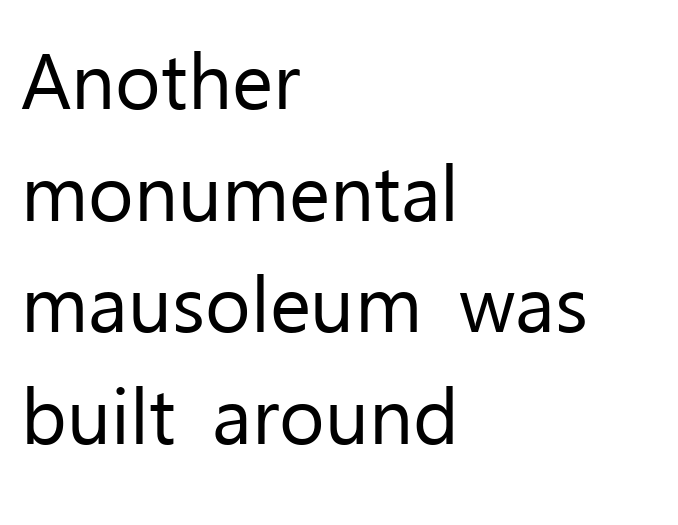
The image shows 78 px regular-weight sans-serif type, upright; set left-aligned, normal line spacing (1.43x), normal letter spacing, not underlined; low stroke contrast and a medium x-height.
